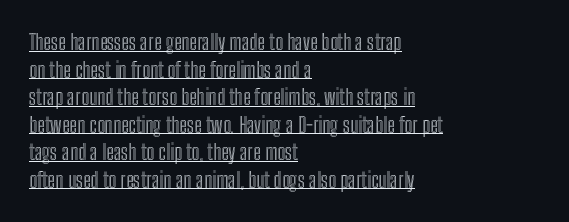
The image shows 21 px text type, upright; set left-aligned, normal line spacing (1.31x), normal letter spacing, underlined.
